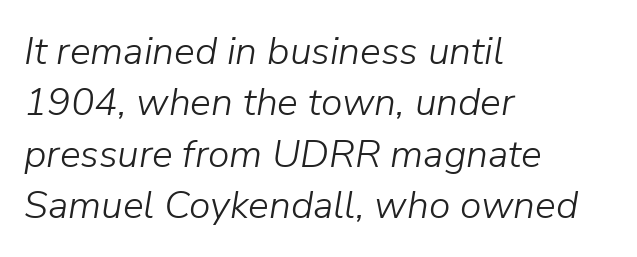
Q: Is the text bold? A: No.
Q: Is the text italic (slanted)? A: Yes, it leans right by about 9 degrees.
Q: Is the text underlined? A: No.
Q: How is the paragraph aligned? A: Left-aligned.
Q: Is the spacing between letters normal or unusually wide? A: Normal.
Q: Is the spacing between lines tight, normal or loose? A: Normal.
Q: Width (condensed, normal, or wide)? A: Normal.
Q: Stroke contrast? A: Low.
Q: x-height? A: Medium.
Q: Monospaced? A: No.
